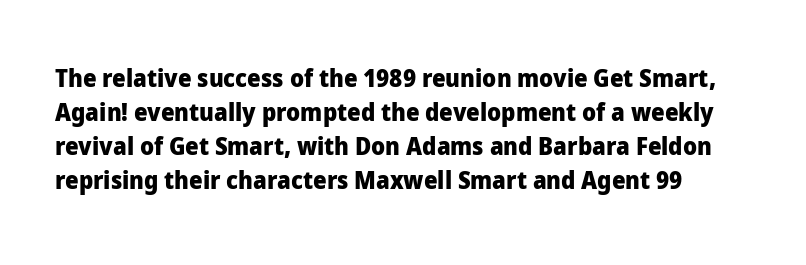
Q: Is the text bold? A: Yes.
Q: Is the text italic (slanted)? A: No, it is upright.
Q: Is the text underlined? A: No.
Q: Is the spacing between letters normal or unusually wide? A: Normal.
Q: Is the spacing between lines tight, normal or loose? A: Normal.
